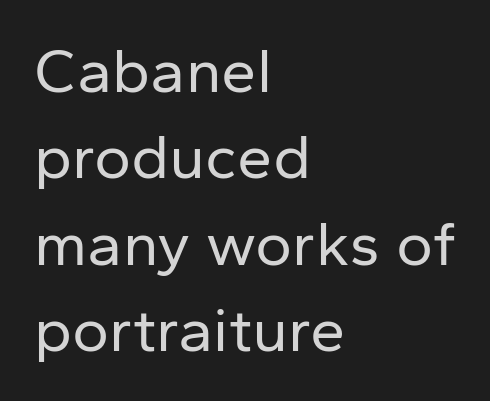
Is there much room between lines? A standard amount, neither cramped nor airy. Typeset ragged right — the left edge is the straight one. Descenders hang freely into open space. In terms of letterspacing, this is plain default setting. Spacing verdict: proportional, widths tailored to each character. The face looks like a standard text weight, possibly lighter.
